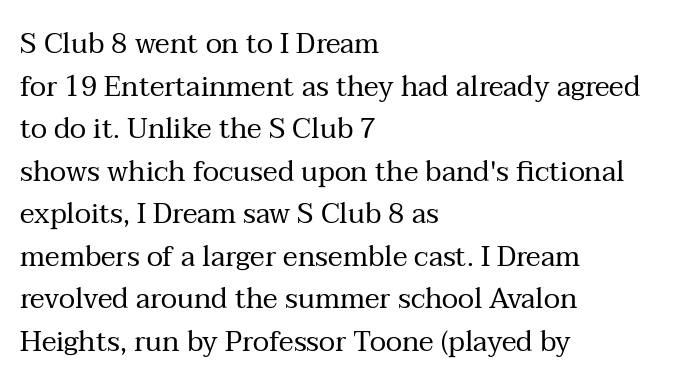
Q: Is the text bold? A: No.
Q: Is the text italic (slanted)? A: No, it is upright.
Q: Is the typeface a serif or a sans-serif typeface? A: Serif.
Q: Is the text underlined? A: No.
Q: How is the paragraph aligned? A: Left-aligned.
Q: Is the spacing between letters normal or unusually wide? A: Normal.
Q: Is the spacing between lines tight, normal or loose? A: Normal.
Q: Width (condensed, normal, or wide)? A: Normal.
Q: Stroke contrast? A: Medium.
Q: x-height? A: Medium.
Q: Monospaced? A: No.
